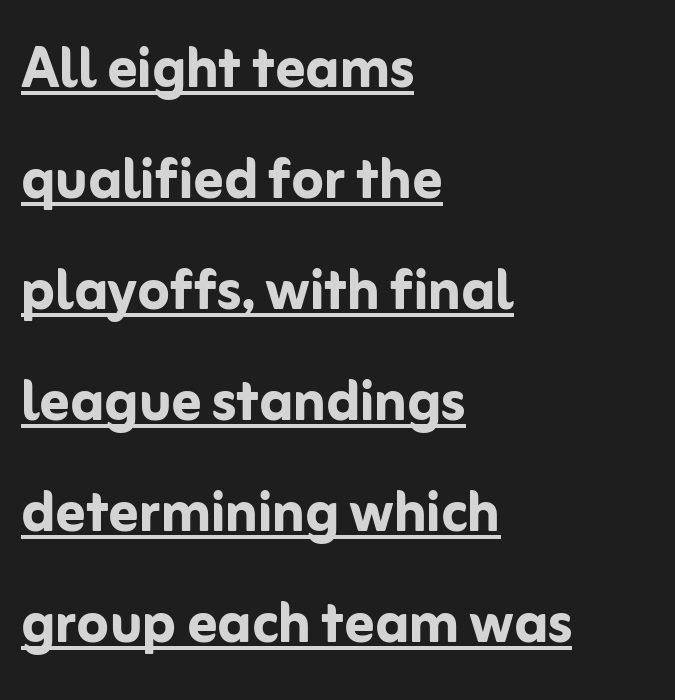
{"serif": "no", "italic": "no", "bold": "yes", "weight": "semibold", "width": "normal", "stroke_contrast": "low", "x_height": "medium", "monospaced": "no", "underline": "yes", "align": "left", "line_spacing": "normal", "line_spacing_ratio": 1.52, "letter_spacing": "normal", "letter_spacing_em": 0.0, "glyph_px": 73}
